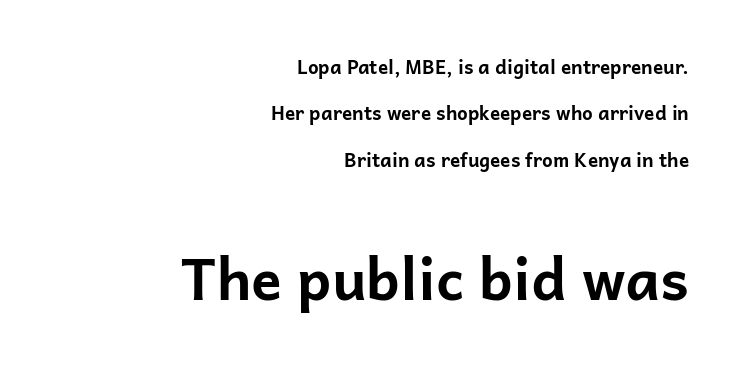
The passage shown is typeset with a sans-serif family. Honestly, the rows look like they've been pulled way apart. A typesetter would call this proportional, since set widths differ per character. The lettering stays uniformly vertical, giving the passage a roman look. Larger block? The one below; the one above is distinctly smaller.
